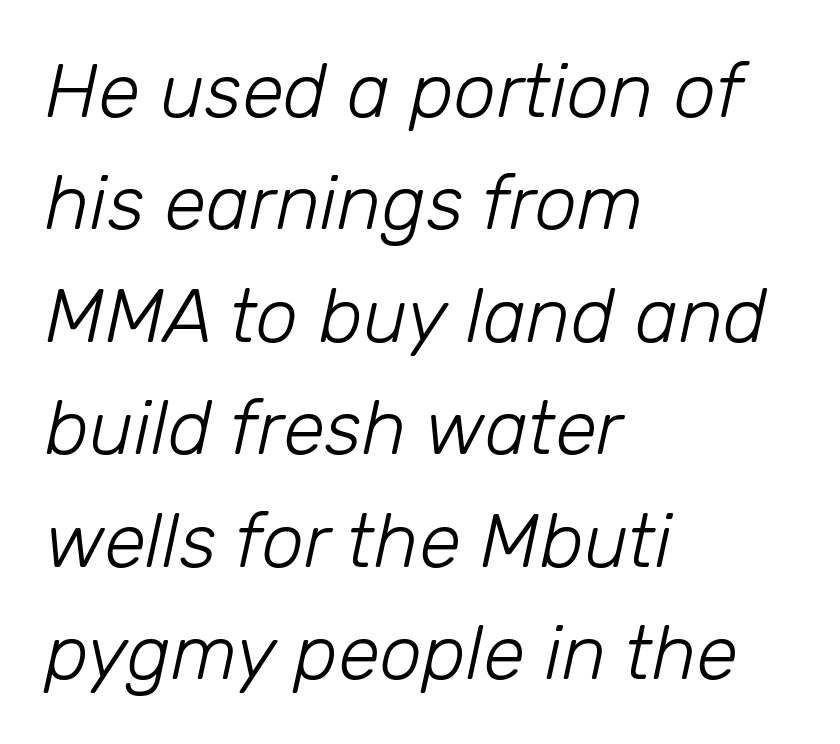
Q: Is the text bold? A: No.
Q: Is the text italic (slanted)? A: Yes, it leans right by about 12 degrees.
Q: Is the text underlined? A: No.
Q: How is the paragraph aligned? A: Left-aligned.
Q: Is the spacing between letters normal or unusually wide? A: Normal.
Q: Is the spacing between lines tight, normal or loose? A: Normal.
Q: Width (condensed, normal, or wide)? A: Normal.
Q: Stroke contrast? A: Low.
Q: x-height? A: Medium.
Q: Monospaced? A: No.
